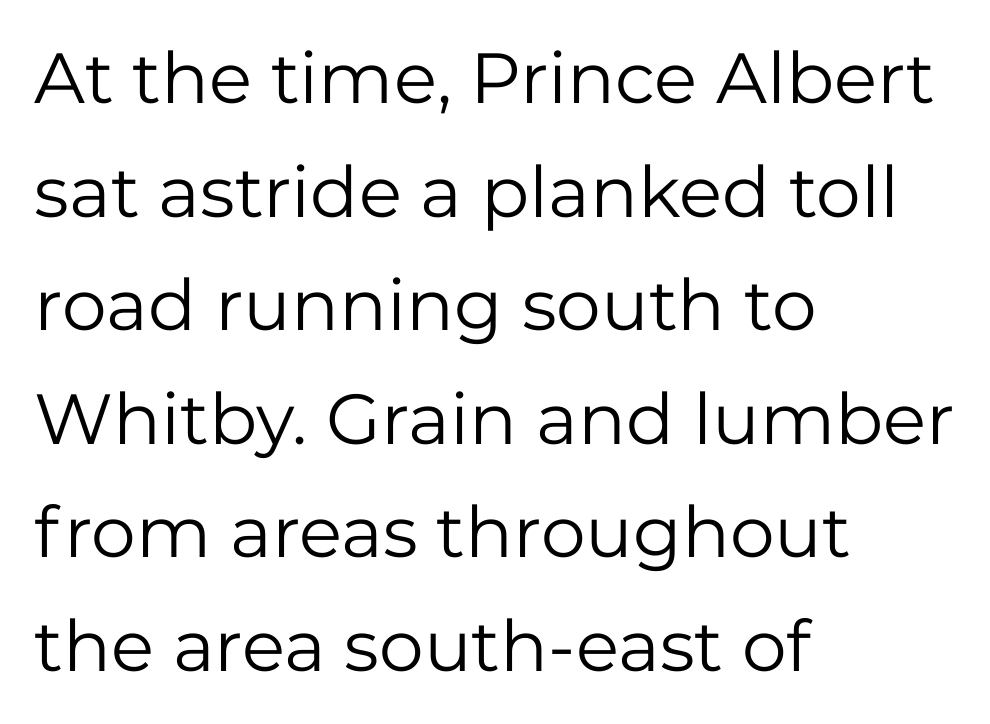
The image shows 71 px regular-weight sans-serif type, upright; set left-aligned, normal line spacing (1.6x), normal letter spacing, not underlined; low stroke contrast and a medium x-height.
